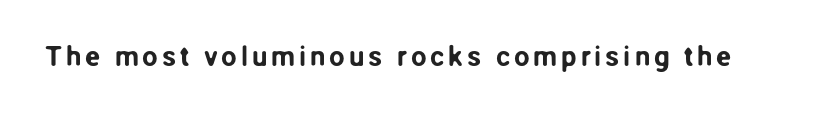
{"serif": "no", "italic": "no", "width": "normal", "stroke_contrast": "low", "x_height": "medium", "monospaced": "no", "underline": "no", "glyph_px": 28}
